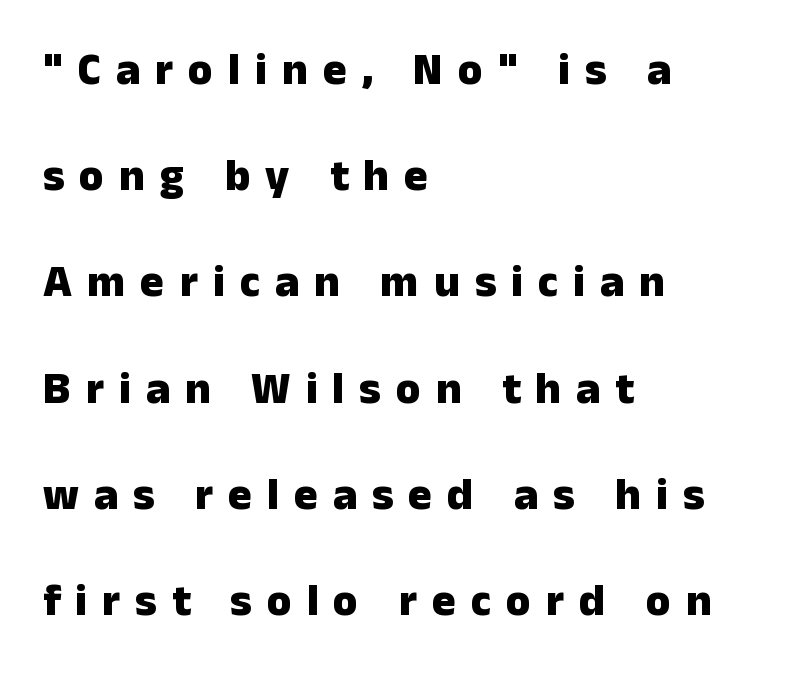
Does the type have serifs? No, each stem ends abruptly. You can tell it's not italic because the verticals are truly vertical. Successive baselines arrive slowly, with a big drop between each. Note the varied advance widths — an 'i' is clearly narrower than an 'm'.
